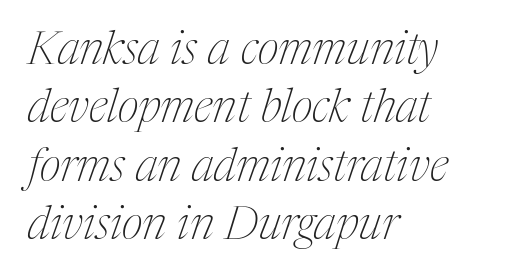
These lines are rendered in a variable-pitch font. The letters carry serifs — small finishing strokes at the ends of their stems. Nothing heavy about these letters — not bold at all. Leading matches the norm, producing a regular column. The text block is weighted toward the left margin, trailing off unevenly rightward.
